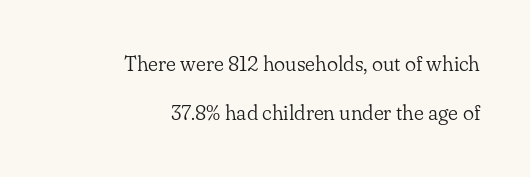
The line texture is even and compact thanks to regular tracking. This is not heavy type; no bold has been used. A great deal of white space separates one row of letters from the next. Is there any slant? The stems are plumb. Has an underline been added? It has not.
